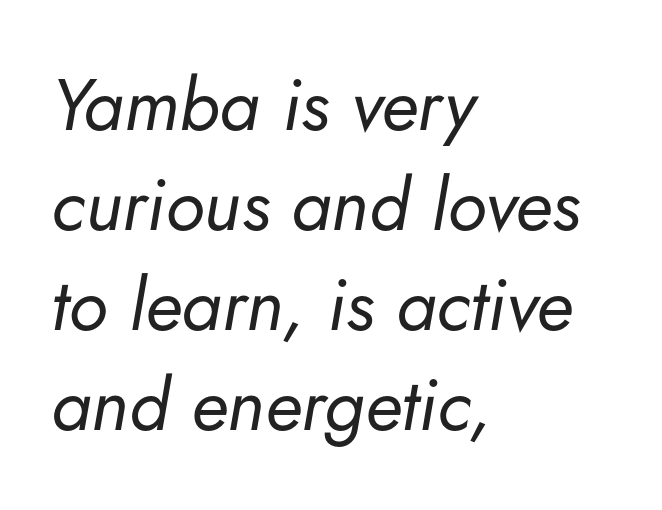
This is not heavy type; no bold has been used. An italicized treatment has been applied to the whole sample. Layout note: lines flush left. Interline gaps are of average width in this sample.
